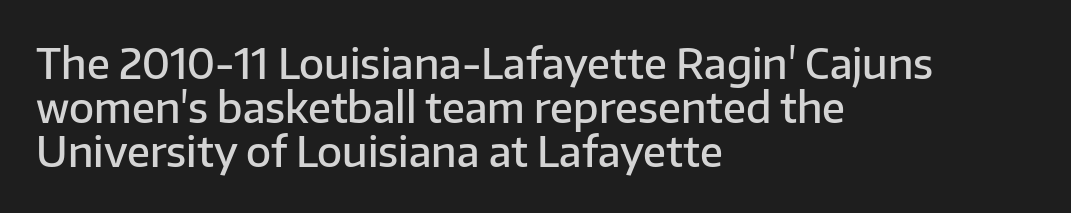
The image shows 41 px semibold sans-serif type, upright; set left-aligned, tight line spacing (1.07x), normal letter spacing, not underlined; low stroke contrast and a medium x-height.
